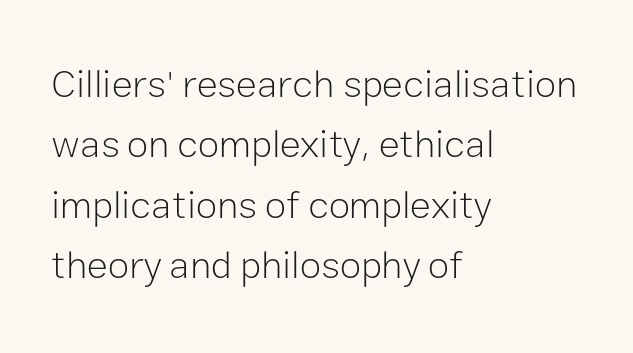
The image shows 39 px light sans-serif type, upright; set left-aligned, normal line spacing (1.55x), normal letter spacing, not underlined; low stroke contrast and a medium x-height.
